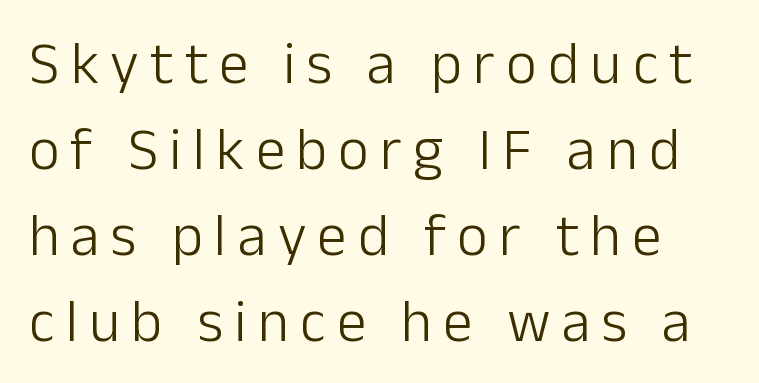
Q: Is the text bold? A: No.
Q: Is the text italic (slanted)? A: No, it is upright.
Q: Is the typeface a serif or a sans-serif typeface? A: Sans-serif.
Q: Is the text underlined? A: No.
Q: Is the spacing between lines tight, normal or loose? A: Normal.
Q: Width (condensed, normal, or wide)? A: Normal.
Q: Stroke contrast? A: Low.
Q: x-height? A: Medium.
Q: Monospaced? A: No.
